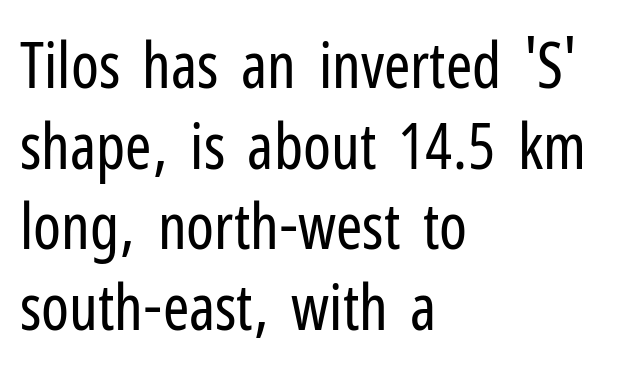
Q: Is the text bold? A: No.
Q: Is the text italic (slanted)? A: No, it is upright.
Q: Is the typeface a serif or a sans-serif typeface? A: Sans-serif.
Q: Is the text underlined? A: No.
Q: How is the paragraph aligned? A: Left-aligned.
Q: Is the spacing between letters normal or unusually wide? A: Normal.
Q: Is the spacing between lines tight, normal or loose? A: Normal.
Q: Width (condensed, normal, or wide)? A: Condensed.
Q: Stroke contrast? A: Low.
Q: x-height? A: Medium.
Q: Monospaced? A: No.
